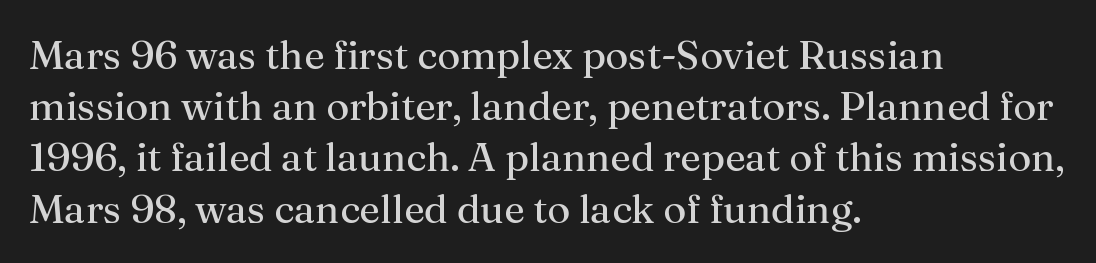
Q: Is the text bold? A: No.
Q: Is the text italic (slanted)? A: No, it is upright.
Q: Is the typeface a serif or a sans-serif typeface? A: Serif.
Q: Is the text underlined? A: No.
Q: How is the paragraph aligned? A: Left-aligned.
Q: Is the spacing between letters normal or unusually wide? A: Normal.
Q: Is the spacing between lines tight, normal or loose? A: Normal.
Q: Width (condensed, normal, or wide)? A: Normal.
Q: Stroke contrast? A: Medium.
Q: x-height? A: Medium.
Q: Monospaced? A: No.
